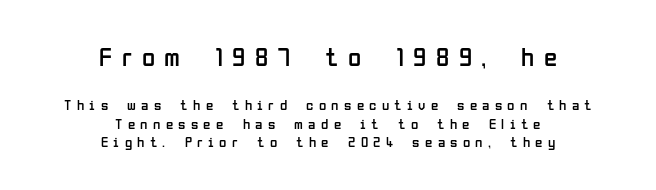
Line starts and ends both wander, symmetrically. Letters have the restrained weight of plain body copy at most. Does the leading feel generous? No, just average. Nobody drew a line under any word here.
